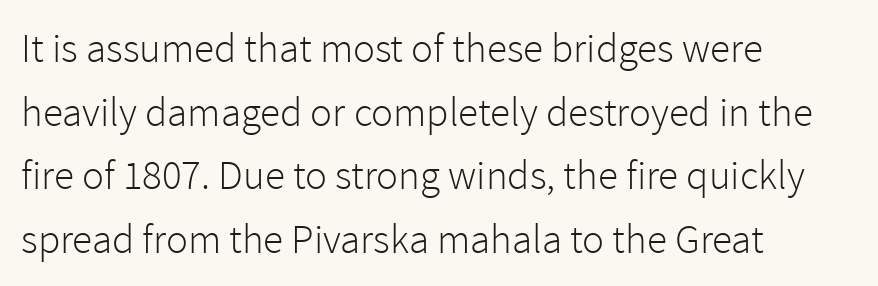
Q: Is the text bold? A: No.
Q: Is the text italic (slanted)? A: No, it is upright.
Q: Is the typeface a serif or a sans-serif typeface? A: Sans-serif.
Q: Is the text underlined? A: No.
Q: How is the paragraph aligned? A: Left-aligned.
Q: Is the spacing between letters normal or unusually wide? A: Normal.
Q: Is the spacing between lines tight, normal or loose? A: Normal.
Q: Width (condensed, normal, or wide)? A: Normal.
Q: x-height? A: Medium.
Q: Monospaced? A: No.
